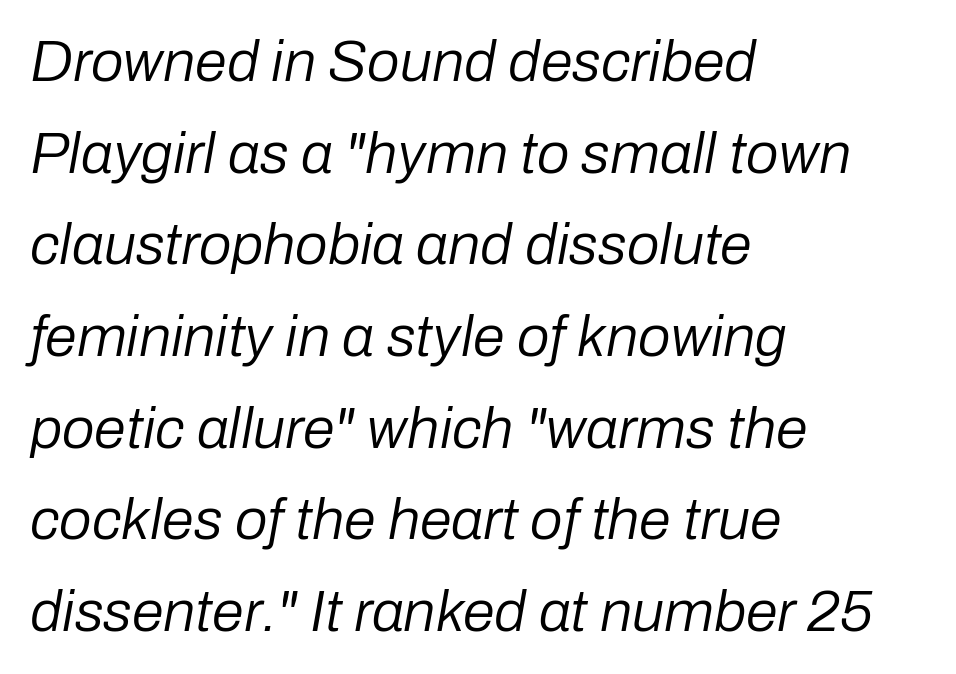
Q: Is the text bold? A: No.
Q: Is the text italic (slanted)? A: Yes, it leans right by about 10 degrees.
Q: Is the text underlined? A: No.
Q: How is the paragraph aligned? A: Left-aligned.
Q: Is the spacing between letters normal or unusually wide? A: Normal.
Q: Is the spacing between lines tight, normal or loose? A: Normal.
Q: Width (condensed, normal, or wide)? A: Normal.
Q: Stroke contrast? A: Low.
Q: x-height? A: Medium.
Q: Monospaced? A: No.
